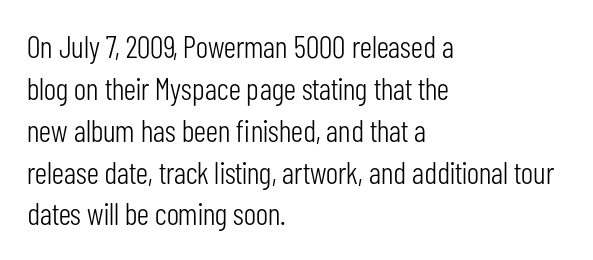
{"serif": "no", "italic": "no", "bold": "no", "weight": "light", "width": "condensed", "stroke_contrast": "low", "x_height": "medium", "monospaced": "no", "underline": "no", "align": "left", "line_spacing": "normal", "line_spacing_ratio": 1.35, "letter_spacing": "normal", "letter_spacing_em": 0.0, "glyph_px": 31}
